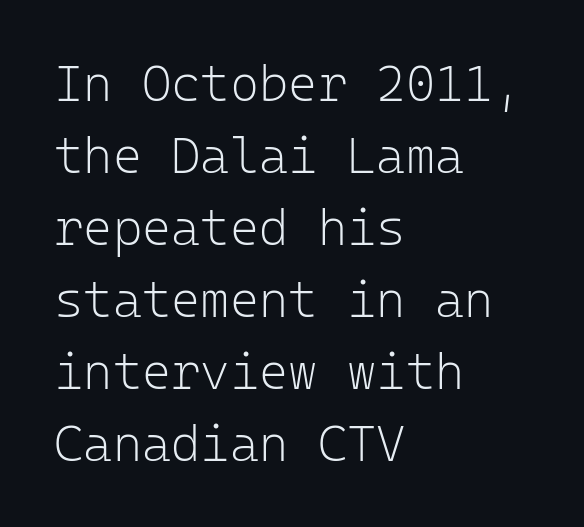
Q: Is the text bold? A: No.
Q: Is the text italic (slanted)? A: No, it is upright.
Q: Is the typeface a serif or a sans-serif typeface? A: Sans-serif.
Q: Is the text underlined? A: No.
Q: How is the paragraph aligned? A: Left-aligned.
Q: Is the spacing between letters normal or unusually wide? A: Normal.
Q: Is the spacing between lines tight, normal or loose? A: Normal.
Q: Width (condensed, normal, or wide)? A: Normal.
Q: Stroke contrast? A: Low.
Q: x-height? A: Medium.
Q: Monospaced? A: Yes.
